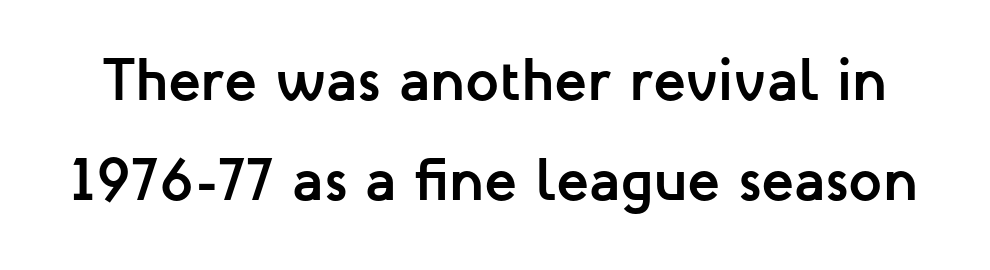
How would I describe the line gaps? Plain and ordinary. Observe the absence of serifs on each vertical stroke in this sample. The face used here is proportionally spaced, like ordinary book or web type. Typographic density is high because the face is bold. Italic: no, the glyphs are upright roman.
